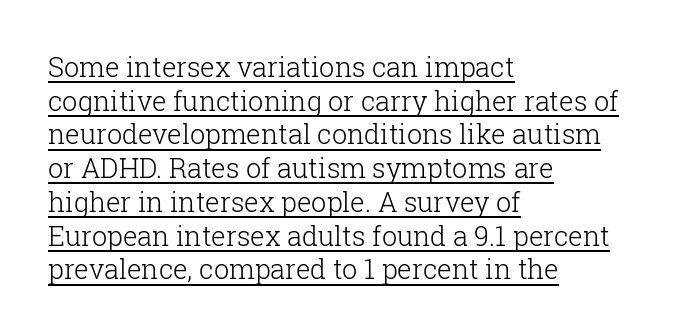
Q: Is the text bold? A: No.
Q: Is the text italic (slanted)? A: No, it is upright.
Q: Is the text underlined? A: Yes.
Q: How is the paragraph aligned? A: Left-aligned.
Q: Is the spacing between letters normal or unusually wide? A: Normal.
Q: Is the spacing between lines tight, normal or loose? A: Normal.
